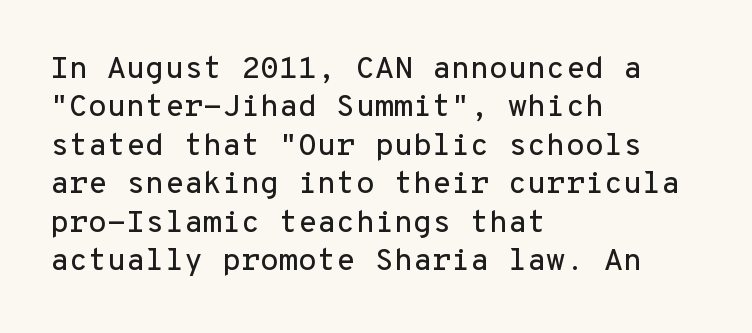
{"serif": "no", "italic": "no", "width": "normal", "stroke_contrast": "low", "x_height": "medium", "monospaced": "yes", "underline": "no", "align": "left", "line_spacing_ratio": 1.24, "letter_spacing": "normal", "letter_spacing_em": 0.0, "glyph_px": 31}
